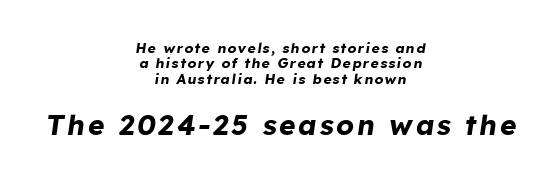
{"italic": "yes", "lean": "right", "slant_degrees": 8, "bold": "yes", "weight": "bold", "width": "normal", "stroke_contrast": "low", "x_height": "medium", "monospaced": "no", "underline": "no", "align": "center", "line_spacing": "tight", "line_spacing_ratio": 1.09, "larger_block": "second", "size_ratio": 2.0, "glyph_px": 28}
